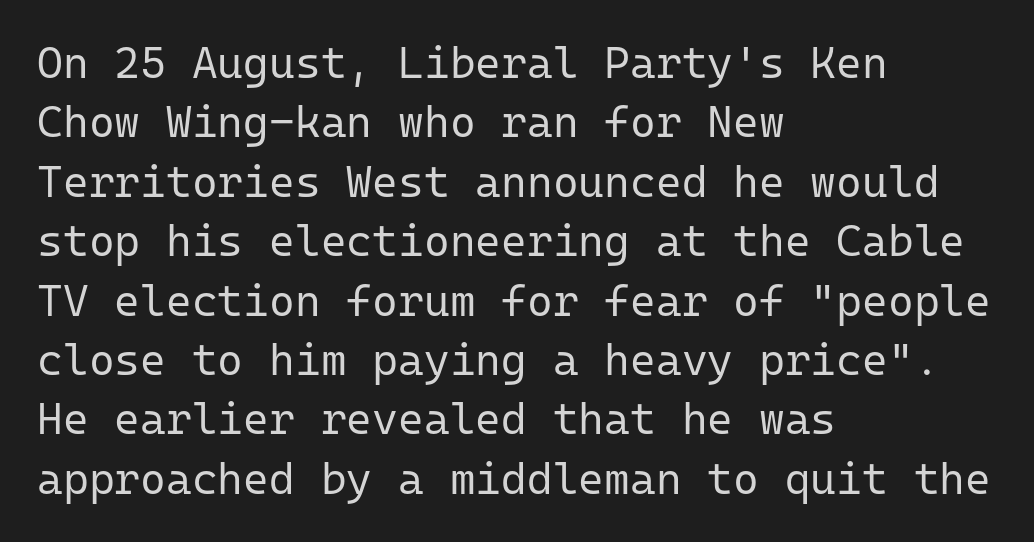
The image shows 44 px regular-weight sans-serif type, upright, monospaced; set left-aligned, normal line spacing (1.35x), normal letter spacing, not underlined; low stroke contrast and a medium x-height.
